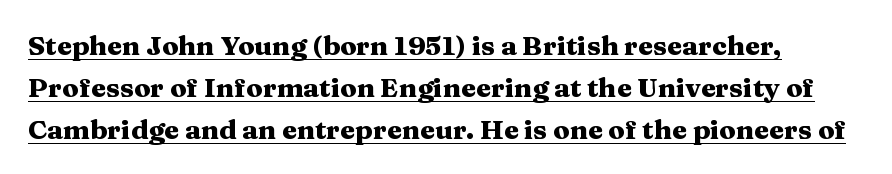
Ordinary non-slanted type is in use. The typesetter has applied underlining to the passage shown. Strokes here are thick enough to call this a true bold. The type is set solid horizontally, with unmodified tracking. This block has exactly the height ordinary leading produces.
